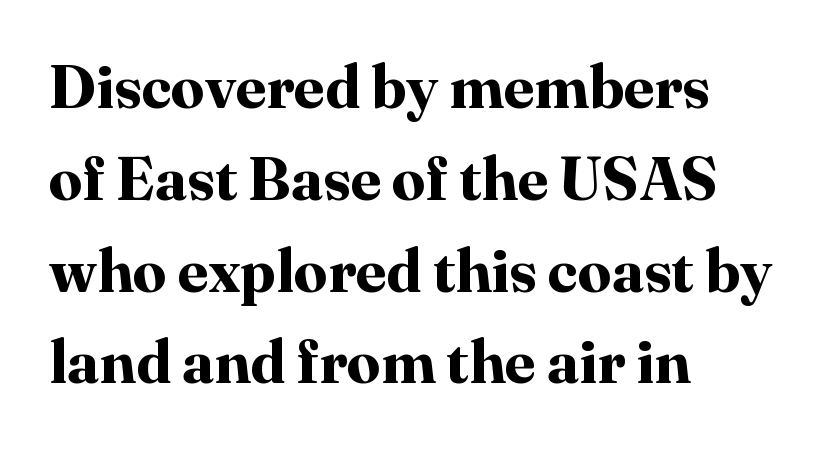
{"serif": "yes", "italic": "no", "bold": "yes", "weight": "bold", "width": "normal", "stroke_contrast": "high", "x_height": "medium", "monospaced": "no", "underline": "no", "align": "left", "line_spacing": "normal", "line_spacing_ratio": 1.53, "letter_spacing": "normal", "letter_spacing_em": 0.0, "glyph_px": 60}
